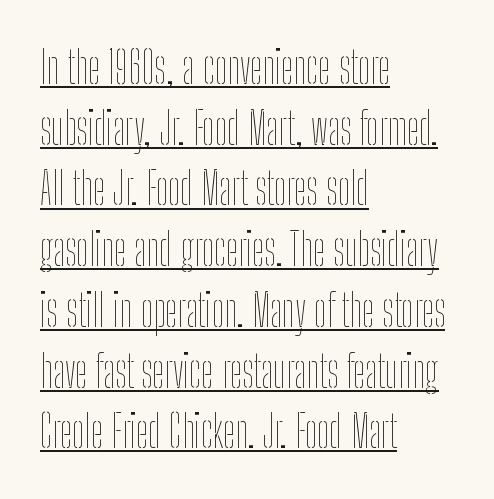
The image shows 44 px thin, condensed type, upright; set left-aligned, normal line spacing (1.38x), normal letter spacing, underlined; low stroke contrast and a medium x-height.
